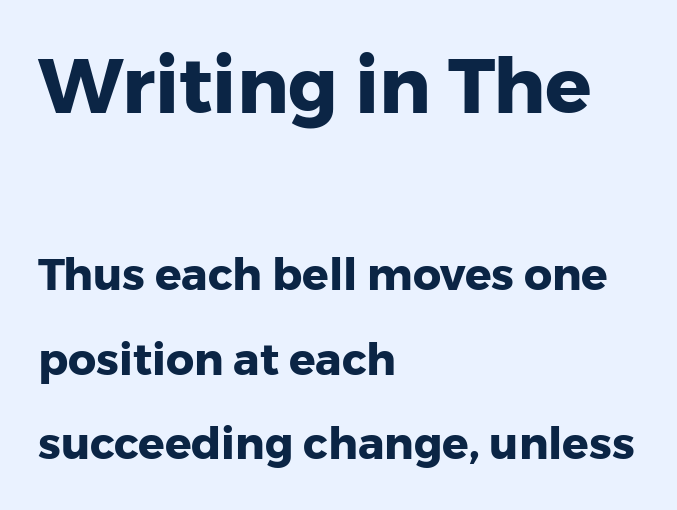
If you drew a ruler down the left edge, every line would touch it. A great deal of white space separates one row of letters from the next. The foot of each line stays bare and open. Nothing unusual about the tracking: characters are spaced as the font intends. A typesetter would call this proportional, since set widths differ per character.
